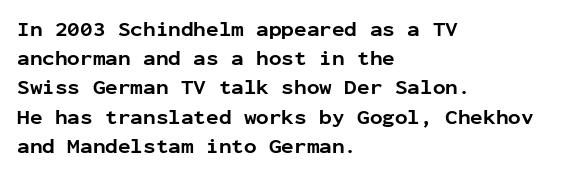
Q: Is the text bold? A: Yes.
Q: Is the text italic (slanted)? A: No, it is upright.
Q: Is the text underlined? A: No.
Q: How is the paragraph aligned? A: Left-aligned.
Q: Is the spacing between letters normal or unusually wide? A: Normal.
Q: Is the spacing between lines tight, normal or loose? A: Normal.
